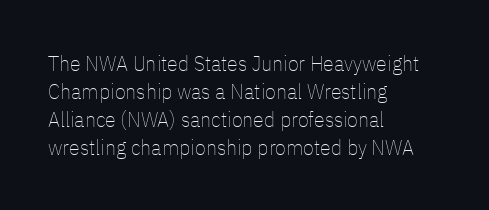
Q: Is the text bold? A: No.
Q: Is the text italic (slanted)? A: No, it is upright.
Q: Is the text underlined? A: No.
Q: How is the paragraph aligned? A: Left-aligned.
Q: Is the spacing between letters normal or unusually wide? A: Normal.
Q: Is the spacing between lines tight, normal or loose? A: Normal.
